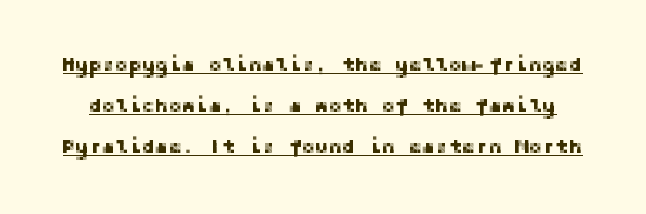
{"italic": "no", "underline": "yes", "line_spacing": "loose", "line_spacing_ratio": 2.05, "letter_spacing": "normal", "letter_spacing_em": 0.0, "glyph_px": 20}
